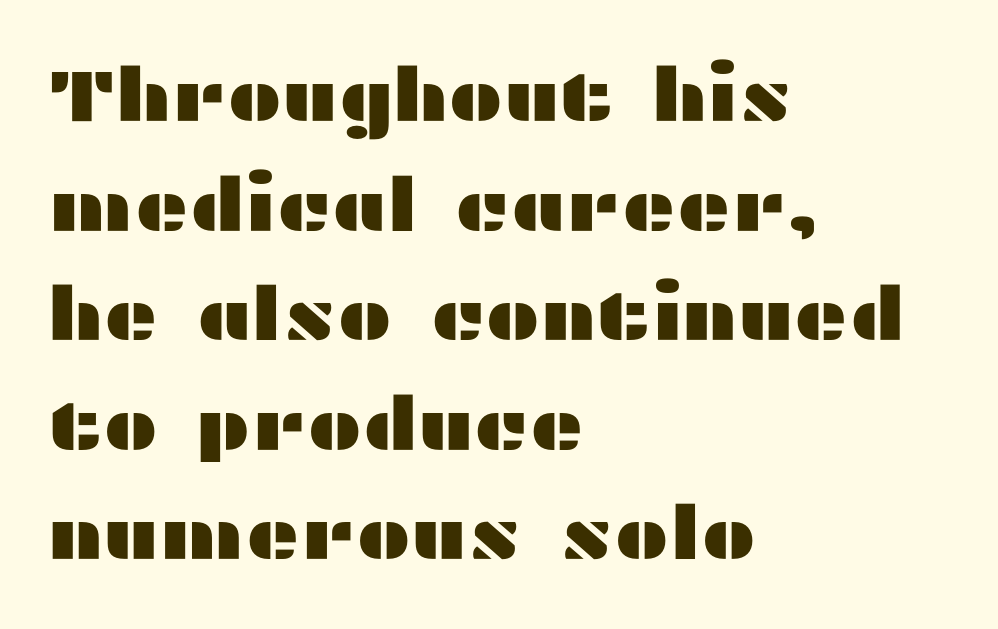
The image shows 74 px wide sans-serif type, upright; set left-aligned, normal line spacing (1.48x), normal letter spacing, not underlined; medium stroke contrast and a medium x-height.
